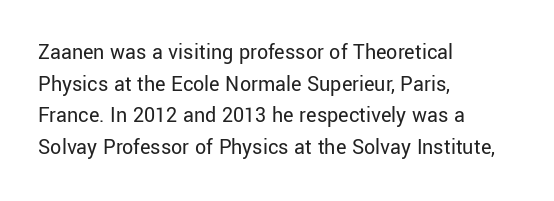
Ordinary non-slanted type is in use. Whoever set this chose a conventional vertical rhythm. Nothing unusual about the tracking: characters are spaced as the font intends. Every row of glyphs begins at an identical x-position on the left.
